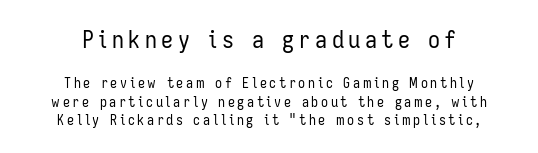
The image shows 24 px text type, upright; set centered, normal line spacing (1.3x), not underlined; the first (top) block is 1.71x larger.
